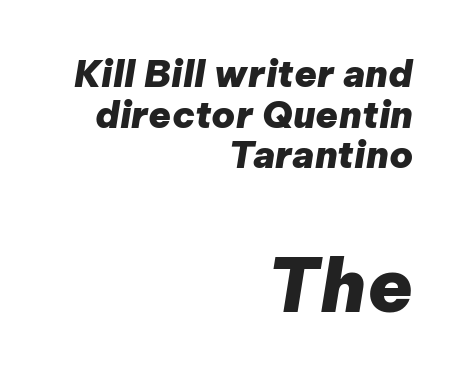
{"italic": "yes", "lean": "right", "slant_degrees": 9, "bold": "yes", "weight": "heavy", "width": "normal", "stroke_contrast": "low", "x_height": "medium", "monospaced": "no", "underline": "no", "align": "right", "line_spacing": "tight", "line_spacing_ratio": 1.1, "letter_spacing": "normal", "letter_spacing_em": 0.0, "larger_block": "second", "size_ratio": 2.0, "glyph_px": 74}
